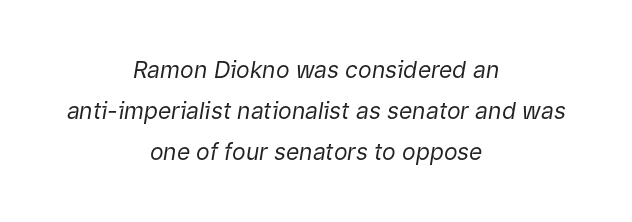
The image shows 23 px text type, italic (leaning right); set centered, line spacing 1.79x, normal letter spacing, not underlined.
